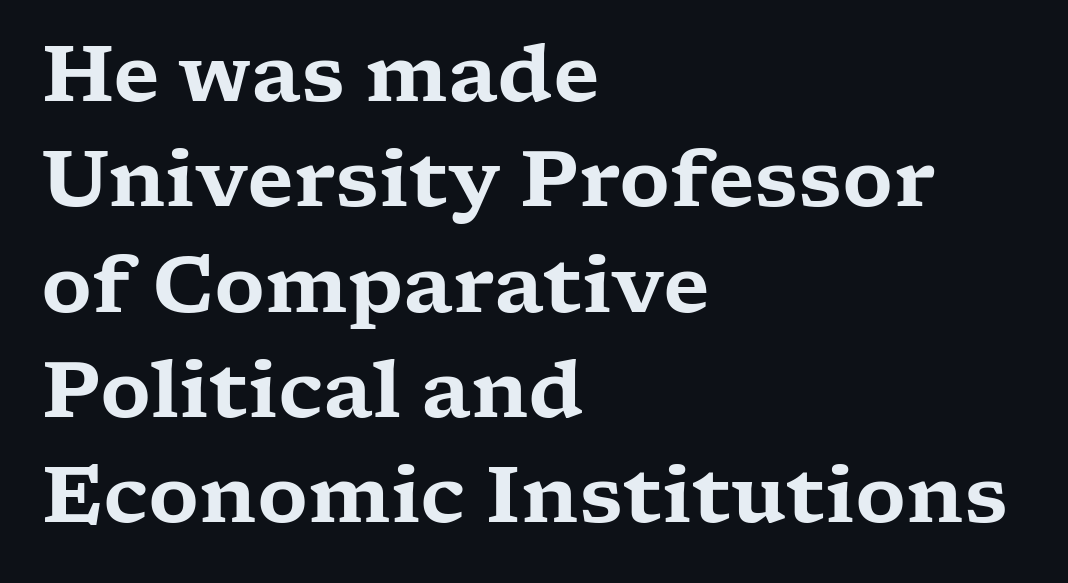
{"serif": "yes", "italic": "no", "width": "wide", "stroke_contrast": "low", "x_height": "medium", "monospaced": "no", "underline": "no", "align": "left", "line_spacing": "normal", "line_spacing_ratio": 1.35, "letter_spacing": "normal", "letter_spacing_em": 0.0, "glyph_px": 78}
